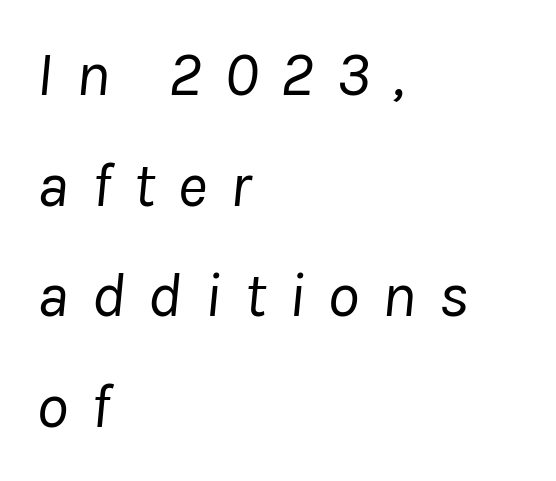
{"italic": "yes", "lean": "right", "slant_degrees": 8, "bold": "no", "weight": "regular", "width": "normal", "stroke_contrast": "low", "x_height": "medium", "monospaced": "no", "underline": "no", "align": "left", "line_spacing_ratio": 1.73, "letter_spacing": "wide", "letter_spacing_em": 0.35, "glyph_px": 64}
